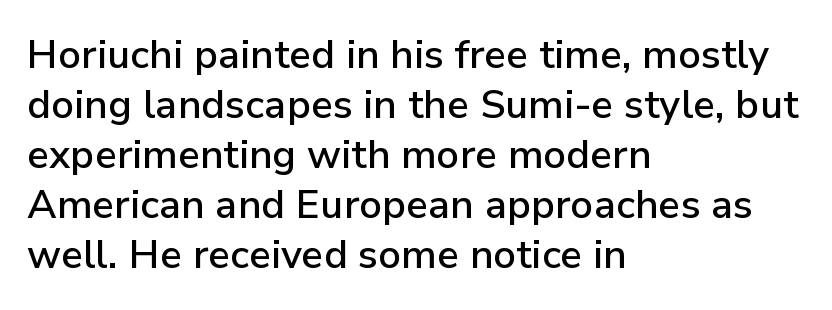
The image shows 40 px sans-serif type, upright; set left-aligned, normal line spacing (1.25x), normal letter spacing, not underlined; low stroke contrast and a medium x-height.
